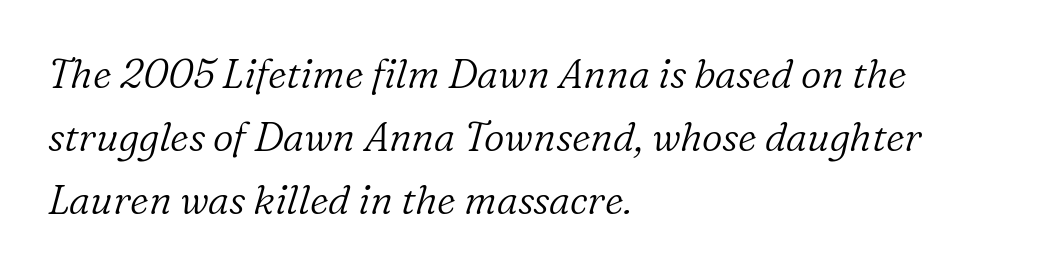
No heavy texture on the line: the type isn't bold. Check where the strokes stop: tiny serifs finish them off. Do the characters align in a grid? No, the font is proportional. A clean baseline with only descenders dipping below it.
